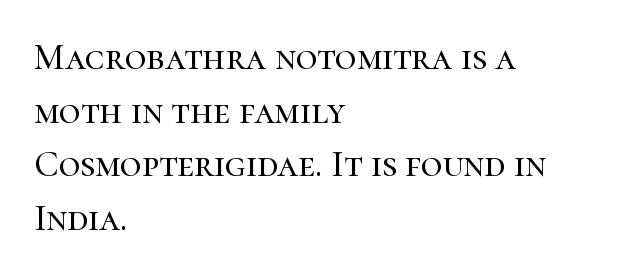
Words float on clear page, feet unadorned. The lettering holds an erect, upright posture throughout. The leading is moderate, giving the passage an even texture. Compared with a centered layout, this one pins lines to the left instead.
